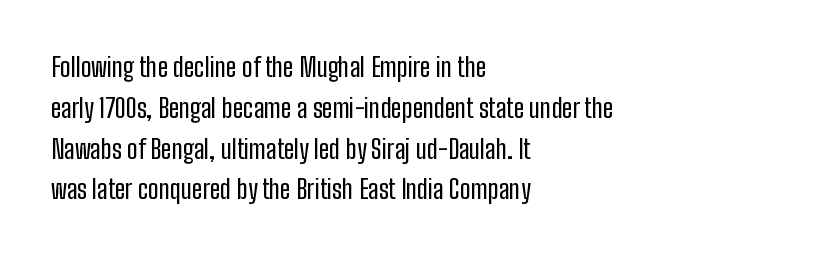
The image shows 26 px text type, upright; set left-aligned, normal line spacing (1.57x), normal letter spacing, not underlined.
